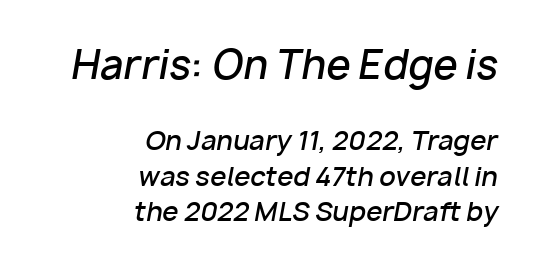
{"italic": "yes", "lean": "right", "slant_degrees": 10, "bold": "semi", "weight": "semibold", "width": "normal", "stroke_contrast": "low", "x_height": "medium", "monospaced": "no", "underline": "no", "align": "right", "line_spacing": "normal", "line_spacing_ratio": 1.36, "letter_spacing": "normal", "letter_spacing_em": 0.0, "larger_block": "first", "size_ratio": 1.5, "glyph_px": 39}
